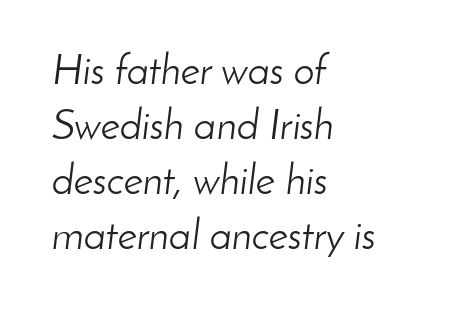
{"italic": "yes", "lean": "right", "slant_degrees": 8, "bold": "no", "weight": "light", "width": "normal", "stroke_contrast": "low", "x_height": "small", "monospaced": "no", "underline": "no", "align": "left", "line_spacing": "normal", "line_spacing_ratio": 1.31, "letter_spacing": "normal", "letter_spacing_em": 0.0, "glyph_px": 42}
